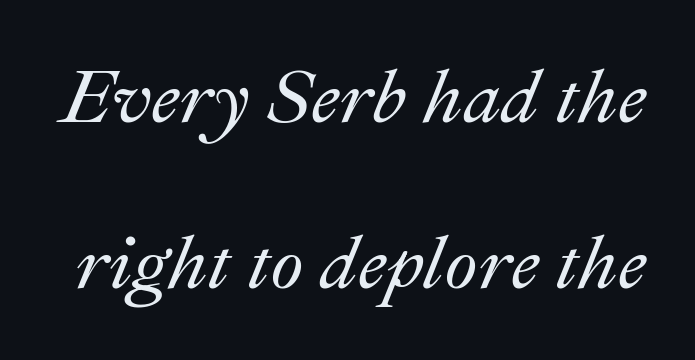
The passage shown leans; its letterforms are oblique. Honestly, the rows look like they've been pulled way apart. Decoration check: the copy has no underline. The face used here is rendered with its standard letterfit.
